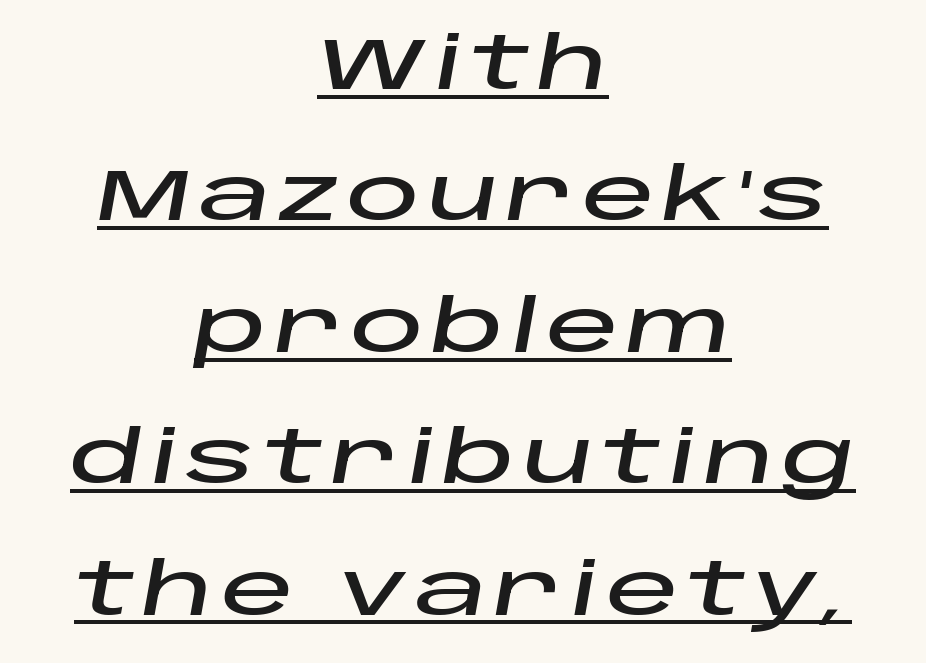
Q: Is the text italic (slanted)? A: Yes, it leans right by about 10 degrees.
Q: Is the text underlined? A: Yes.
Q: How is the paragraph aligned? A: Centered.
Q: Width (condensed, normal, or wide)? A: Wide.
Q: Stroke contrast? A: Low.
Q: x-height? A: Large.
Q: Monospaced? A: No.
